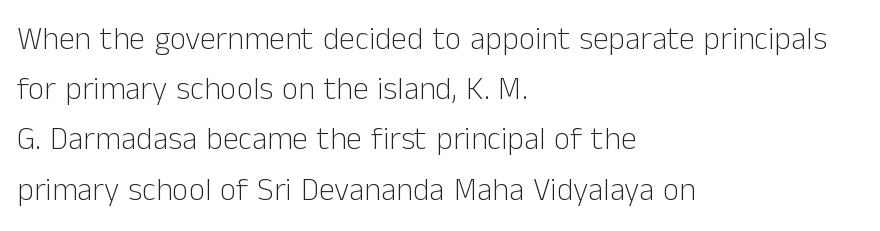
The image shows 32 px light sans-serif type, upright; set left-aligned, normal line spacing (1.57x), normal letter spacing, not underlined; low stroke contrast and a medium x-height.
